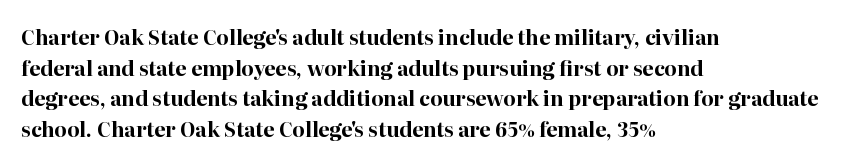
The image shows 20 px bold type, upright; set left-aligned, normal line spacing (1.53x), normal letter spacing, not underlined.
